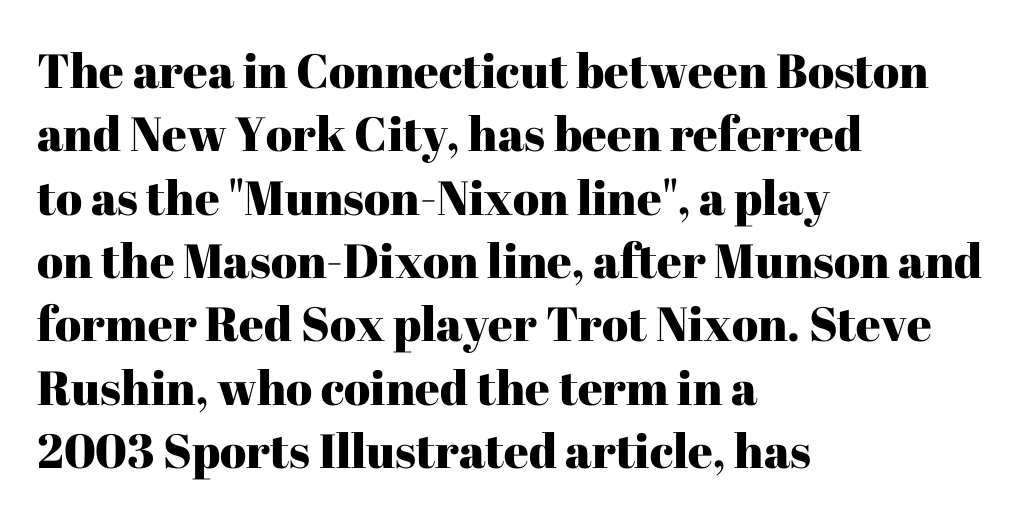
Q: Is the text italic (slanted)? A: No, it is upright.
Q: Is the typeface a serif or a sans-serif typeface? A: Serif.
Q: Is the text underlined? A: No.
Q: How is the paragraph aligned? A: Left-aligned.
Q: Is the spacing between letters normal or unusually wide? A: Normal.
Q: Is the spacing between lines tight, normal or loose? A: Normal.
Q: Width (condensed, normal, or wide)? A: Normal.
Q: Stroke contrast? A: High.
Q: x-height? A: Medium.
Q: Monospaced? A: No.
